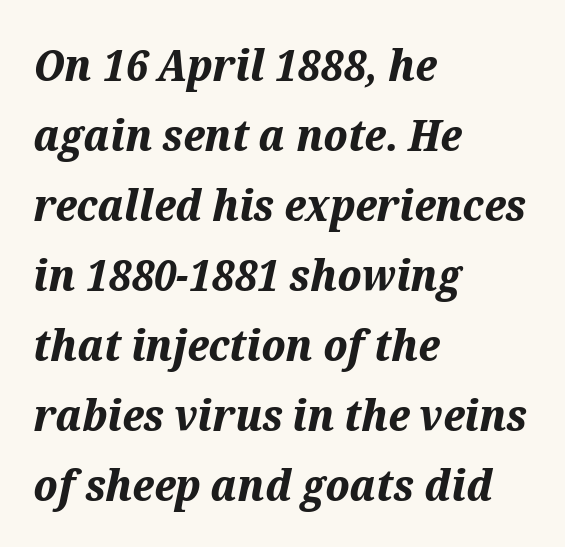
The image shows 44 px bold type, italic (leaning right); set left-aligned, normal line spacing (1.59x), normal letter spacing, not underlined; medium stroke contrast and a medium x-height.
